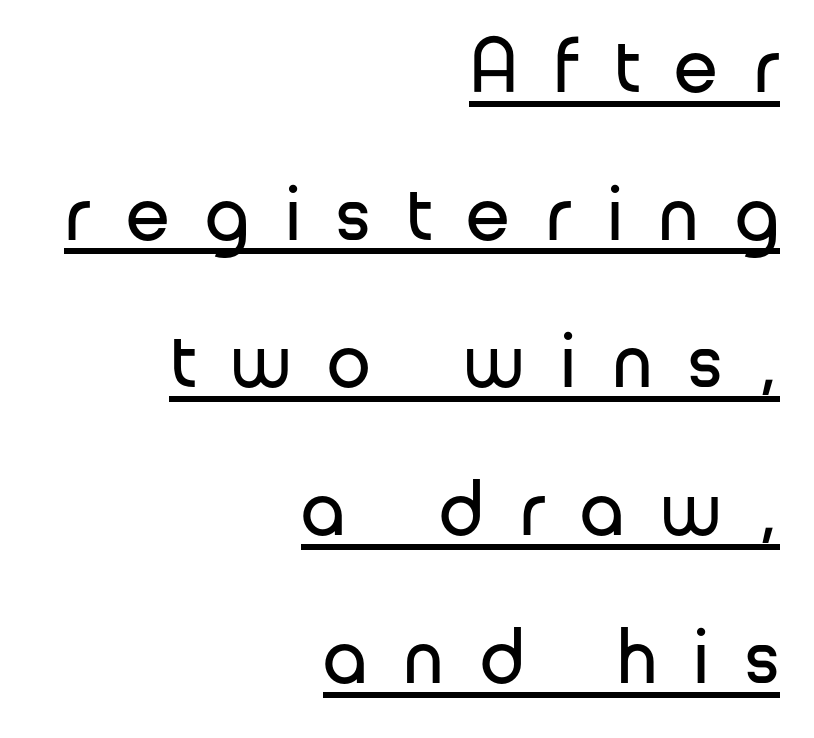
{"serif": "no", "italic": "no", "bold": "no", "weight": "regular", "width": "normal", "stroke_contrast": "low", "x_height": "medium", "monospaced": "no", "underline": "yes", "align": "right", "line_spacing_ratio": 1.87, "letter_spacing": "wide", "letter_spacing_em": 0.45, "glyph_px": 79}
